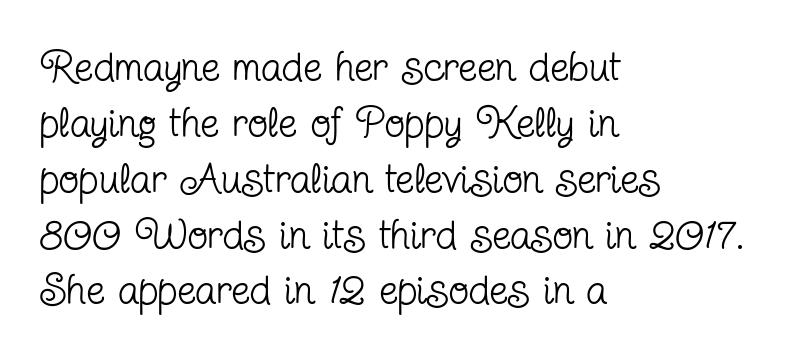
This sample has the flowing, uneven cadence of proportional lettering. Characters remain perfectly vertical along every line. Regarding serifs, this sample has them. Compared with typical body copy, the letter spacing here is the same.
